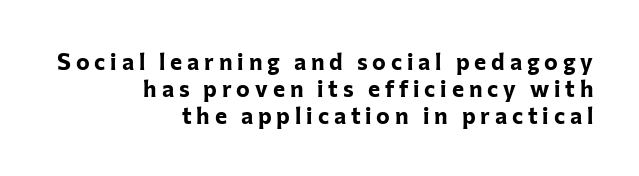
The image shows 23 px bold type, upright; set right-aligned, line spacing 1.18x, unusually wide letter spacing (+0.21 em), not underlined.
